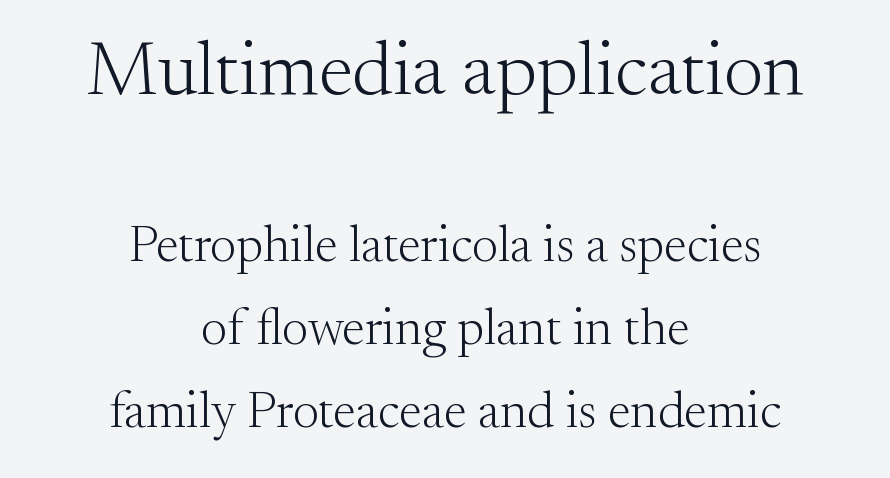
No extra tracking has been applied to these lines. Leftover space on each line is divided equally before and after the words. The specimen reads as upright at a glance. Reading top to bottom, the characters get smaller at the block break. One glance says typical: line gaps are just what's usual.
